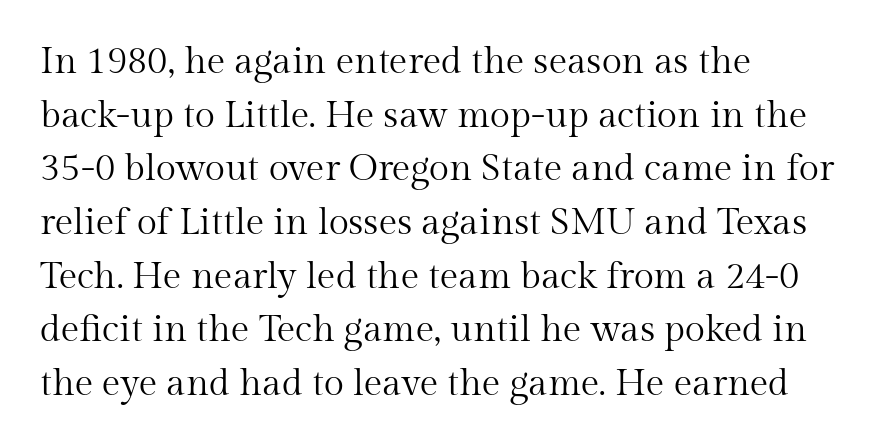
The image shows 37 px regular-weight serif type, upright; set left-aligned, normal line spacing (1.45x), normal letter spacing, not underlined; medium stroke contrast and a medium x-height.
